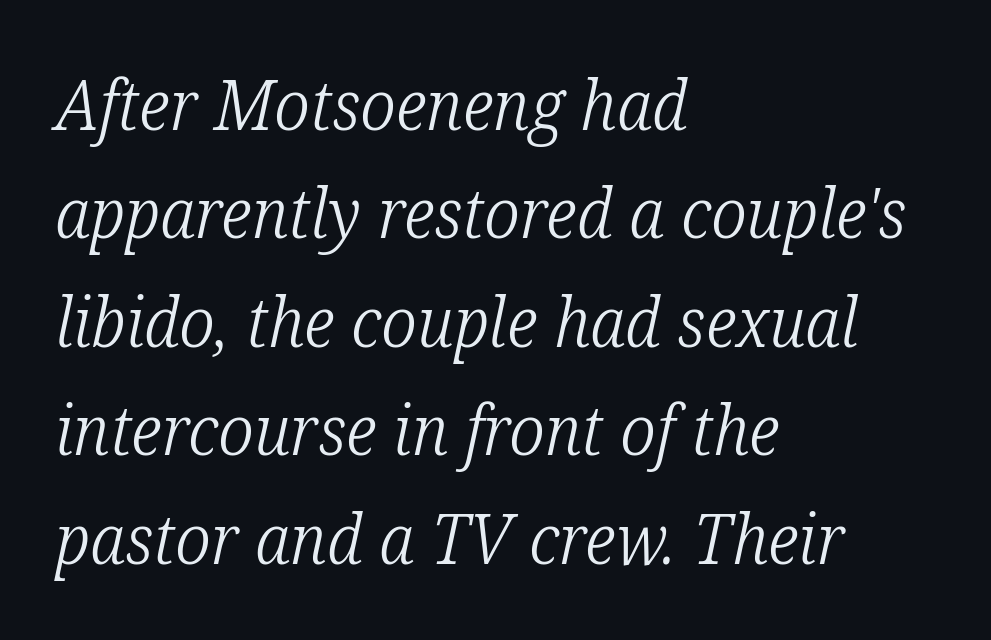
Q: Is the text bold? A: No.
Q: Is the text italic (slanted)? A: Yes, it leans right by about 12 degrees.
Q: Is the typeface a serif or a sans-serif typeface? A: Serif.
Q: Is the text underlined? A: No.
Q: How is the paragraph aligned? A: Left-aligned.
Q: Is the spacing between letters normal or unusually wide? A: Normal.
Q: Is the spacing between lines tight, normal or loose? A: Normal.
Q: Width (condensed, normal, or wide)? A: Condensed.
Q: Stroke contrast? A: Low.
Q: x-height? A: Medium.
Q: Monospaced? A: No.
